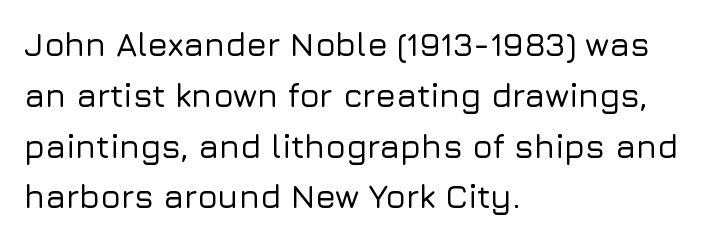
The image shows 33 px sans-serif type, upright; set left-aligned, normal line spacing (1.54x), normal letter spacing, not underlined; low stroke contrast and a medium x-height.
